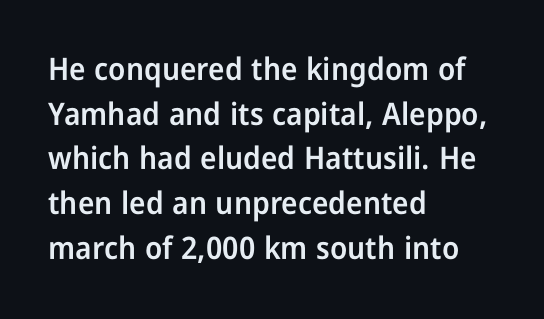
The image shows 31 px semibold, condensed sans-serif type, upright; set left-aligned, normal line spacing (1.44x), normal letter spacing, not underlined; low stroke contrast and a medium x-height.
